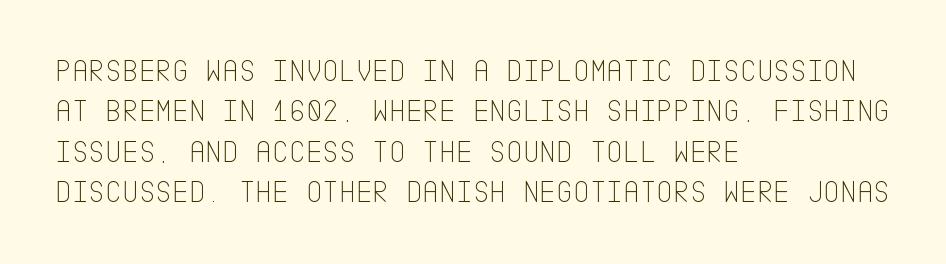
{"serif": "no", "italic": "no", "bold": "no", "weight": "thin", "width": "condensed", "stroke_contrast": "low", "x_height": "large", "underline": "no", "align": "left", "line_spacing": "normal", "line_spacing_ratio": 1.26, "letter_spacing": "normal", "letter_spacing_em": 0.0, "glyph_px": 32}
